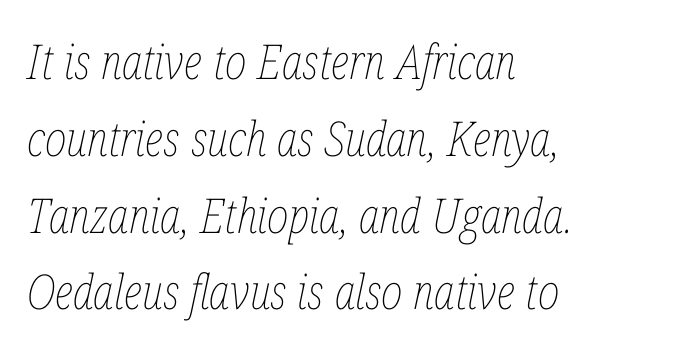
Spacing between characters is what you'd get straight out of the box. A normal amount of white space separates one row of letters from the next. The paragraph has a hard left edge and a soft right edge. The passage shown is typed in a proportional face where columns would drift. The strip under each line holds only bare page. Compared with a typical body face, this is equally light or lighter still.
